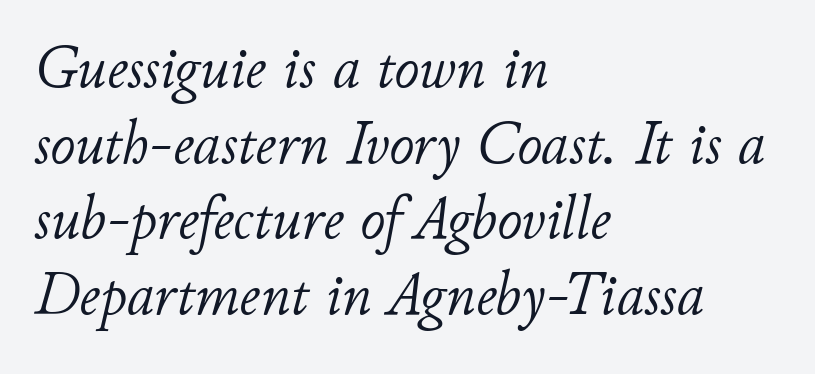
{"italic": "yes", "lean": "right", "slant_degrees": 11, "bold": "no", "weight": "light", "width": "normal", "stroke_contrast": "low", "x_height": "small", "monospaced": "no", "underline": "no", "align": "left", "line_spacing_ratio": 1.24, "letter_spacing": "normal", "letter_spacing_em": 0.0, "glyph_px": 61}
